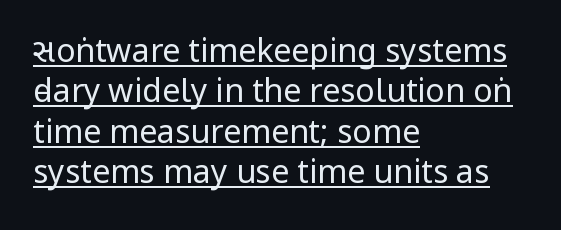
{"serif": "no", "italic": "no", "bold": "no", "weight": "regular", "width": "condensed", "stroke_contrast": "low", "x_height": "large", "monospaced": "no", "underline": "yes", "align": "left", "line_spacing": "normal", "line_spacing_ratio": 1.26, "letter_spacing": "normal", "letter_spacing_em": 0.0, "glyph_px": 32}
